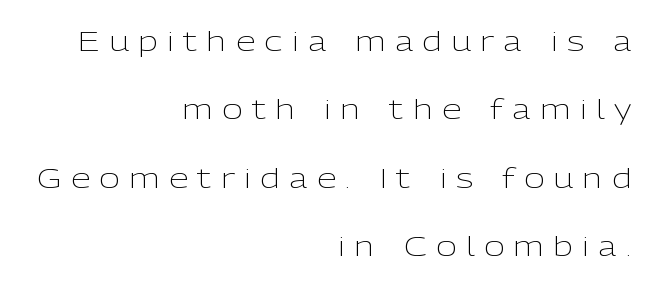
The image shows 28 px light sans-serif type, upright; set right-aligned, loose line spacing (2.44x), unusually wide letter spacing (+0.34 em), not underlined; low stroke contrast and a medium x-height.
